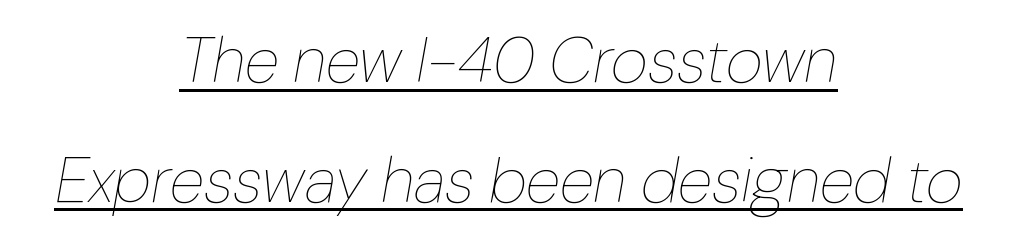
Which margin do the lines hug? Neither — every line sits in the middle. Note the varied advance widths — an 'i' is clearly narrower than an 'm'. Slanted lettering throughout. Think standard paragraph weight, or any step lighter than that. Words appear dense and cohesive because spacing is normal. Like a heading marked for emphasis, these lines bear an underscore.
